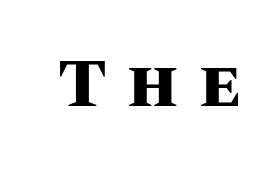
{"italic": "no", "bold": "yes", "weight": "heavy", "width": "normal", "stroke_contrast": "medium", "x_height": "large", "monospaced": "no", "underline": "no", "letter_spacing": "wide", "letter_spacing_em": 0.3, "glyph_px": 68}
